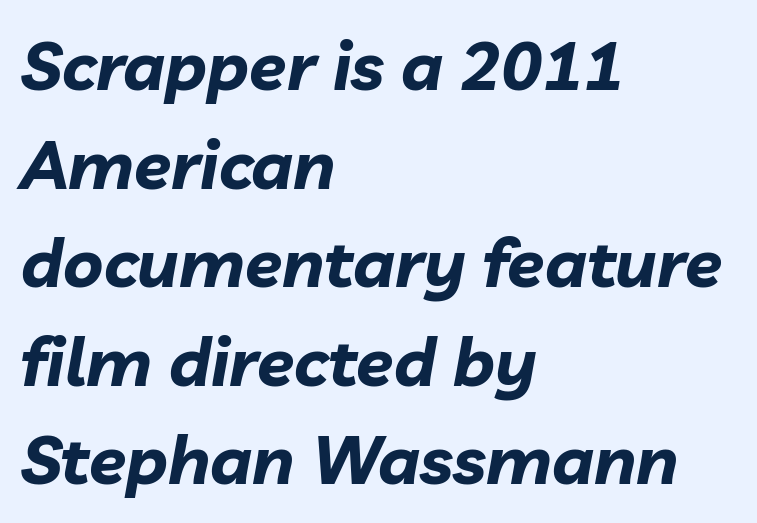
Q: Is the text bold? A: Yes.
Q: Is the text italic (slanted)? A: Yes, it leans right by about 10 degrees.
Q: Is the text underlined? A: No.
Q: How is the paragraph aligned? A: Left-aligned.
Q: Is the spacing between letters normal or unusually wide? A: Normal.
Q: Is the spacing between lines tight, normal or loose? A: Normal.
Q: Width (condensed, normal, or wide)? A: Normal.
Q: Stroke contrast? A: Low.
Q: x-height? A: Medium.
Q: Monospaced? A: No.
